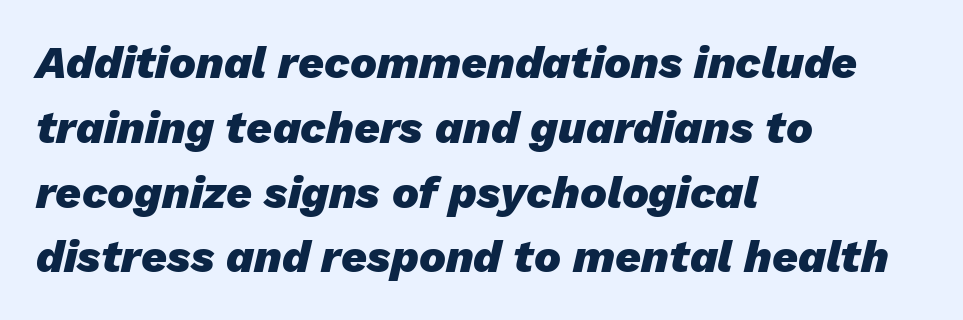
{"italic": "yes", "lean": "right", "slant_degrees": 13, "bold": "yes", "weight": "heavy", "width": "normal", "stroke_contrast": "low", "x_height": "medium", "monospaced": "no", "underline": "no", "align": "left", "line_spacing": "normal", "line_spacing_ratio": 1.44, "letter_spacing": "normal", "letter_spacing_em": 0.0, "glyph_px": 45}
